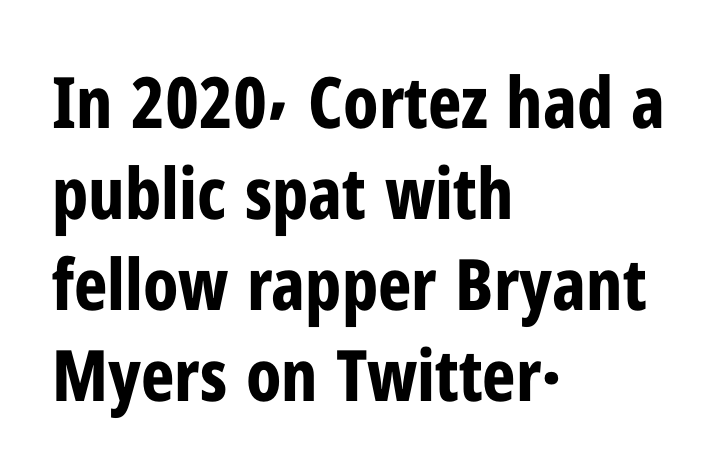
In terms of leading, this rendering sits right in the middle. Just letters on the line, the space beneath them empty. Does the copy run flush right? No — it runs flush left. The rendering shows plain stroke endings on the letterforms — a sans-serif design. What weight is shown? A full bold with thick strokes. Looks like regular typesetting: each glyph gets only the width it needs.
